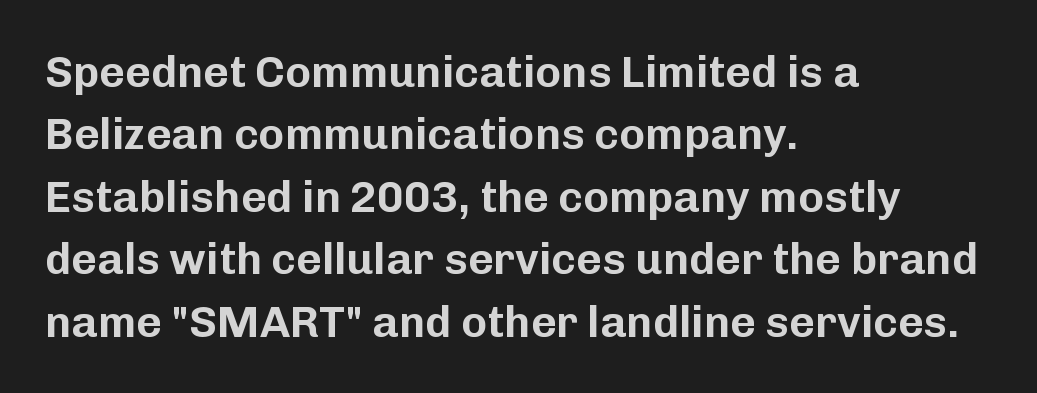
Q: Is the text italic (slanted)? A: No, it is upright.
Q: Is the typeface a serif or a sans-serif typeface? A: Sans-serif.
Q: Is the text underlined? A: No.
Q: How is the paragraph aligned? A: Left-aligned.
Q: Is the spacing between letters normal or unusually wide? A: Normal.
Q: Is the spacing between lines tight, normal or loose? A: Normal.
Q: Width (condensed, normal, or wide)? A: Normal.
Q: Stroke contrast? A: Low.
Q: x-height? A: Medium.
Q: Monospaced? A: No.
